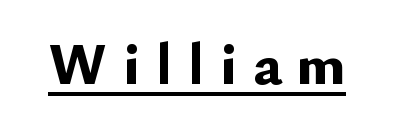
Q: Is the text bold? A: Yes.
Q: Is the text italic (slanted)? A: No, it is upright.
Q: Is the typeface a serif or a sans-serif typeface? A: Sans-serif.
Q: Is the text underlined? A: Yes.
Q: Is the spacing between letters normal or unusually wide? A: Unusually wide.
Q: Width (condensed, normal, or wide)? A: Normal.
Q: Stroke contrast? A: Low.
Q: x-height? A: Small.
Q: Monospaced? A: No.
